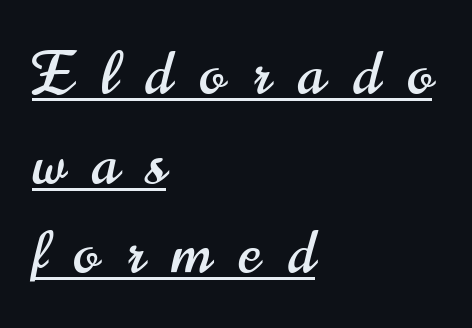
{"serif": "no", "width": "condensed", "stroke_contrast": "high", "x_height": "small", "monospaced": "no", "underline": "yes", "align": "left", "line_spacing": "normal", "line_spacing_ratio": 1.52, "letter_spacing": "wide", "letter_spacing_em": 0.47, "glyph_px": 59}
